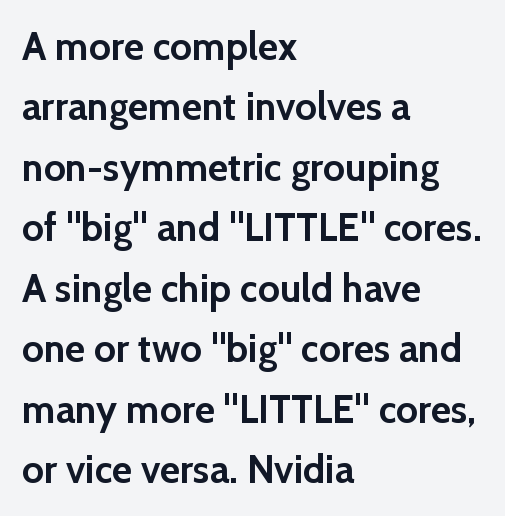
{"serif": "no", "italic": "no", "bold": "yes", "weight": "semibold", "width": "normal", "x_height": "medium", "monospaced": "no", "underline": "no", "align": "left", "line_spacing": "normal", "line_spacing_ratio": 1.55, "letter_spacing": "normal", "letter_spacing_em": 0.0, "glyph_px": 39}
